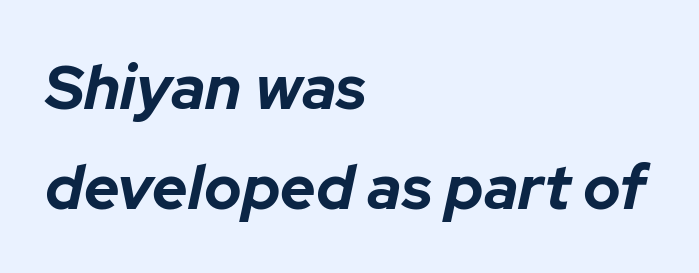
Nothing unusual about the tracking: characters are spaced as the font intends. What's the leading like? Ordinary, nothing unusual. Visually the block forms a straight wall on the left and a jagged coastline on the right. These lines were composed using italics. Unmarked baselines from the first word to the last.
